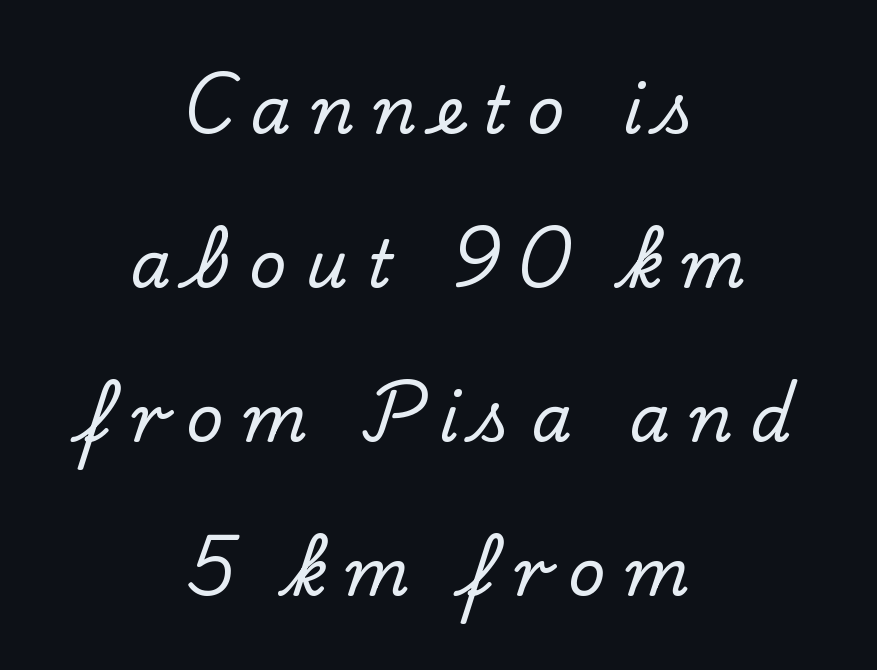
The image shows 65 px serif type; set centered, loose line spacing (2.37x), unusually wide letter spacing (+0.29 em), not underlined; low stroke contrast and a small x-height.
